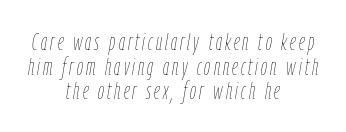
Rendered with sloped, italic letterforms. Notice how the passage keeps no hard edge, just a central spine. Quick note: underline off. Cramped leading. The strokes carry an ordinary text weight at most.
